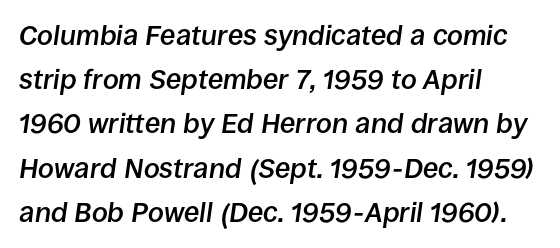
The rendering anchors every line to the left-hand side. What's the leading like? Ordinary, nothing unusual. Between one letter and the next there's only the usual sliver of space. A somewhat darkened texture: the type is semibold rather than bold. The letters advance in unequal steps, a hallmark of proportional type.
